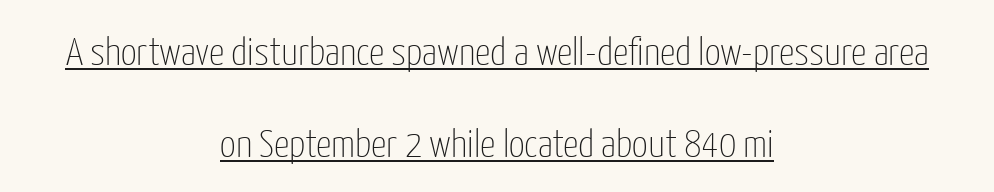
A student would call this center alignment; a typographer would say set centered. The passage shown has conventional tracking throughout. The leading is generous, giving the passage an open texture. The axis of the letterforms is exactly vertical. A typographer would call this underscored text. Regarding serifs, this sample does without them.
